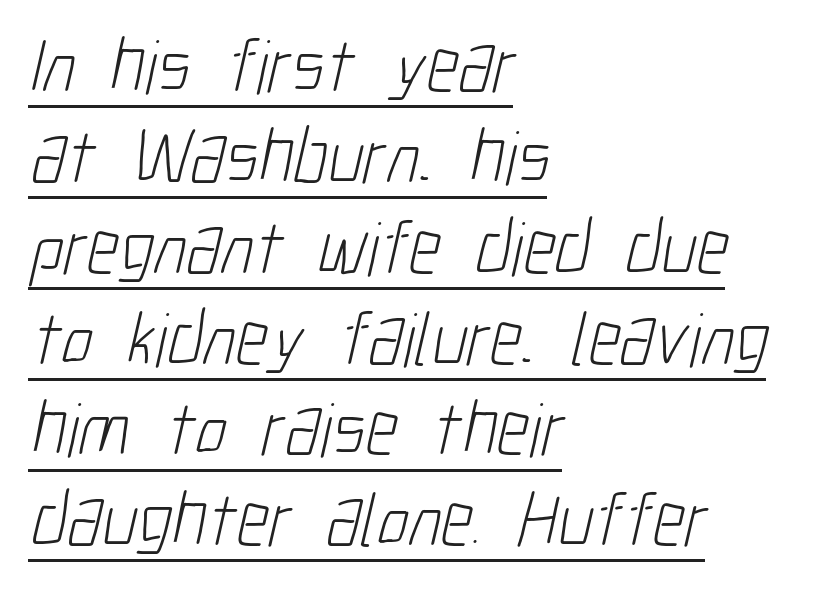
Q: Is the text bold? A: No.
Q: Is the typeface a serif or a sans-serif typeface? A: Sans-serif.
Q: Is the text underlined? A: Yes.
Q: How is the paragraph aligned? A: Left-aligned.
Q: Is the spacing between letters normal or unusually wide? A: Normal.
Q: Width (condensed, normal, or wide)? A: Condensed.
Q: Stroke contrast? A: Low.
Q: x-height? A: Medium.
Q: Monospaced? A: No.
